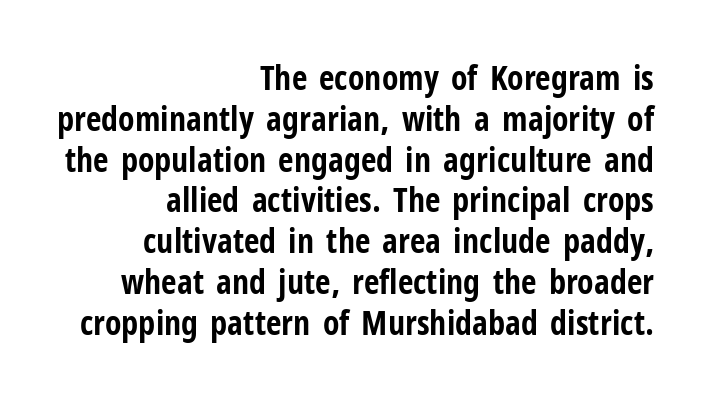
{"serif": "no", "italic": "no", "bold": "yes", "weight": "bold", "width": "condensed", "stroke_contrast": "low", "x_height": "medium", "monospaced": "no", "underline": "no", "align": "right", "line_spacing_ratio": 1.2, "letter_spacing": "normal", "letter_spacing_em": 0.0, "glyph_px": 34}
